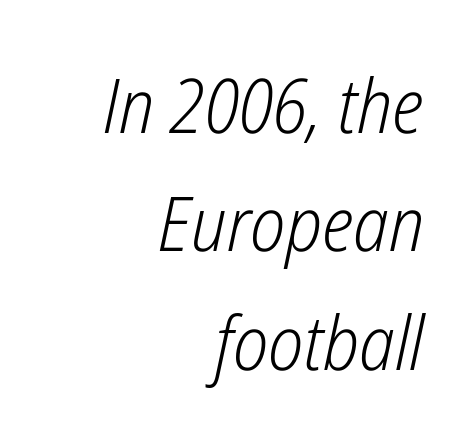
{"italic": "yes", "lean": "right", "slant_degrees": 12, "bold": "no", "weight": "light", "width": "condensed", "stroke_contrast": "low", "x_height": "medium", "monospaced": "no", "underline": "no", "align": "right", "line_spacing": "normal", "line_spacing_ratio": 1.58, "letter_spacing": "normal", "letter_spacing_em": 0.0, "glyph_px": 75}
